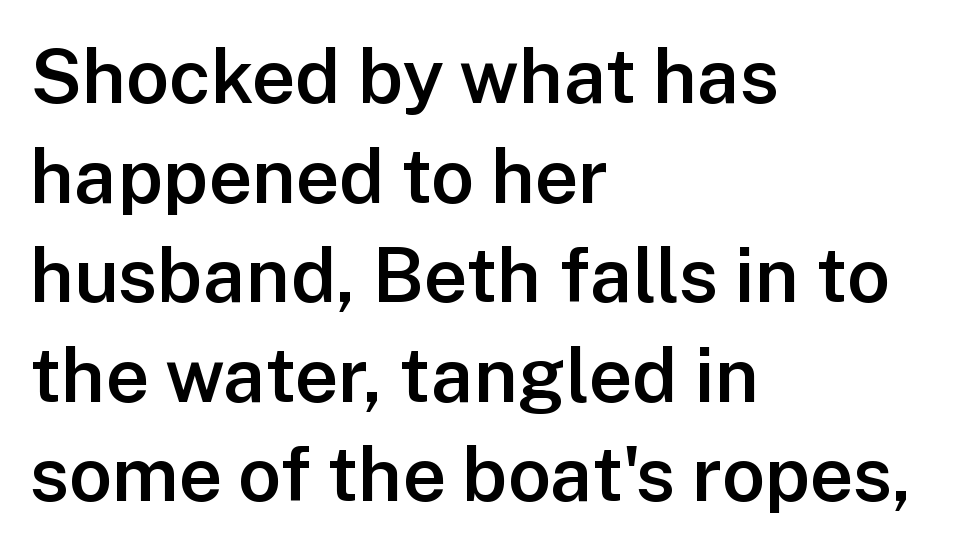
Compared with typical body copy, the letter spacing here is the same. Looks like regular typesetting: each glyph gets only the width it needs. The lines in this sample share a left origin and differ only in where they stop. Rule under the text: the space is simply empty.
